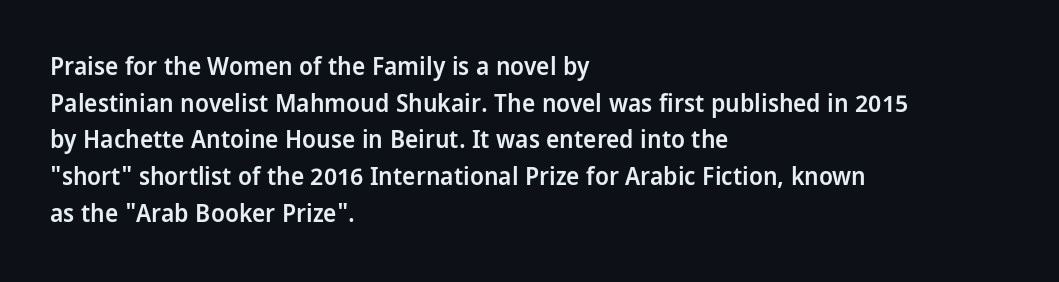
{"italic": "no", "bold": "semi", "underline": "no", "align": "left", "line_spacing": "normal", "line_spacing_ratio": 1.47, "letter_spacing": "normal", "letter_spacing_em": 0.0, "glyph_px": 25}
